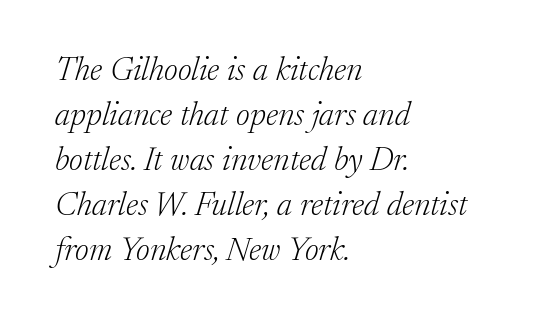
Q: Is the text bold? A: No.
Q: Is the text italic (slanted)? A: Yes, it leans right by about 17 degrees.
Q: Is the typeface a serif or a sans-serif typeface? A: Serif.
Q: Is the text underlined? A: No.
Q: How is the paragraph aligned? A: Left-aligned.
Q: Is the spacing between letters normal or unusually wide? A: Normal.
Q: Is the spacing between lines tight, normal or loose? A: Normal.
Q: Width (condensed, normal, or wide)? A: Normal.
Q: Stroke contrast? A: Low.
Q: x-height? A: Medium.
Q: Monospaced? A: No.
